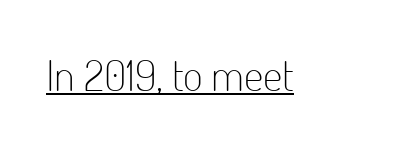
The image shows 43 px light, condensed sans-serif type, upright; set normal letter spacing, underlined; low stroke contrast and a small x-height.
